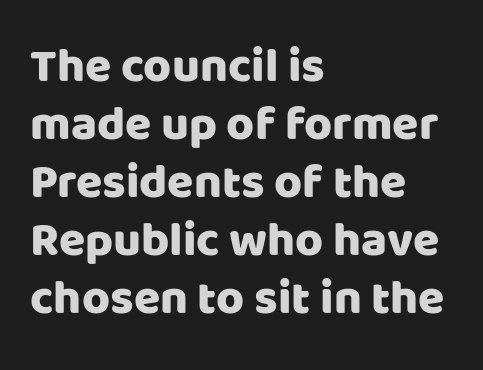
The image shows 48 px sans-serif type, upright; set left-aligned, line spacing 1.21x, normal letter spacing, not underlined; low stroke contrast and a large x-height.
